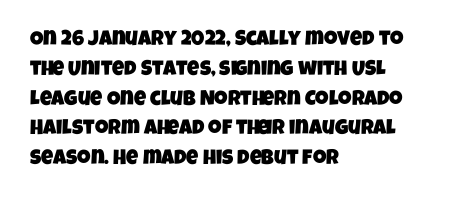
{"underline": "no", "align": "left", "line_spacing": "normal", "line_spacing_ratio": 1.42, "letter_spacing": "normal", "letter_spacing_em": 0.0, "glyph_px": 21}
